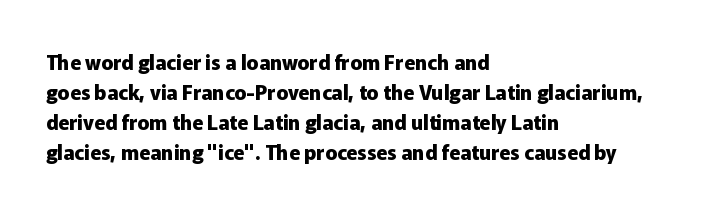
The image shows 20 px bold type, upright; set left-aligned, normal line spacing (1.5x), normal letter spacing, not underlined.
